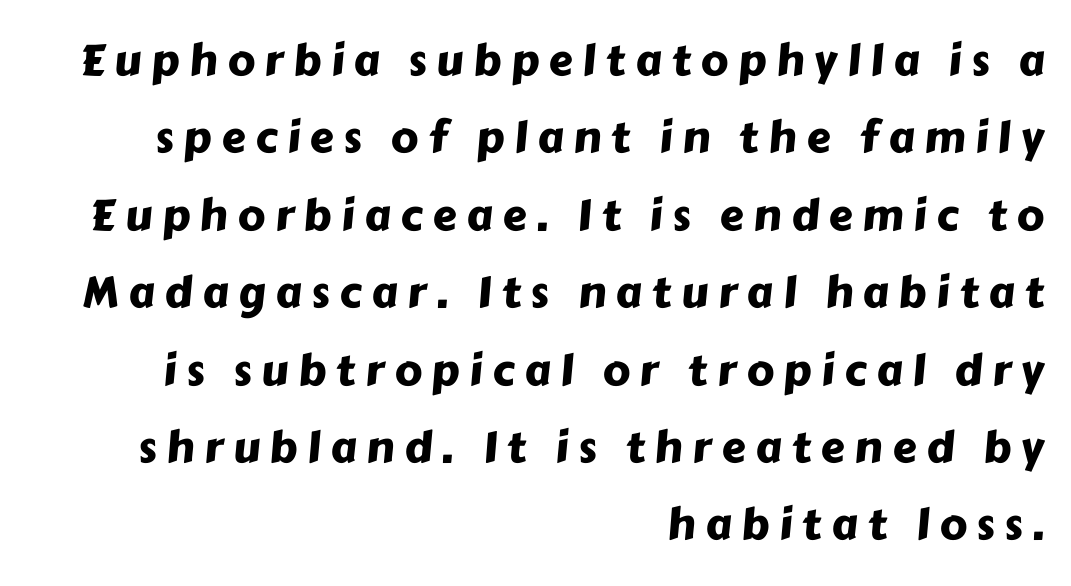
Q: Is the typeface a serif or a sans-serif typeface? A: Sans-serif.
Q: Is the text underlined? A: No.
Q: How is the paragraph aligned? A: Right-aligned.
Q: Is the spacing between letters normal or unusually wide? A: Unusually wide.
Q: Width (condensed, normal, or wide)? A: Normal.
Q: Stroke contrast? A: Low.
Q: x-height? A: Medium.
Q: Monospaced? A: No.
